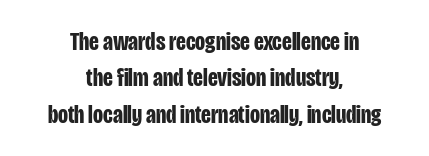
Q: Is the text bold? A: Yes.
Q: Is the text italic (slanted)? A: No, it is upright.
Q: Is the text underlined? A: No.
Q: How is the paragraph aligned? A: Centered.
Q: Is the spacing between letters normal or unusually wide? A: Normal.
Q: Is the spacing between lines tight, normal or loose? A: Normal.
